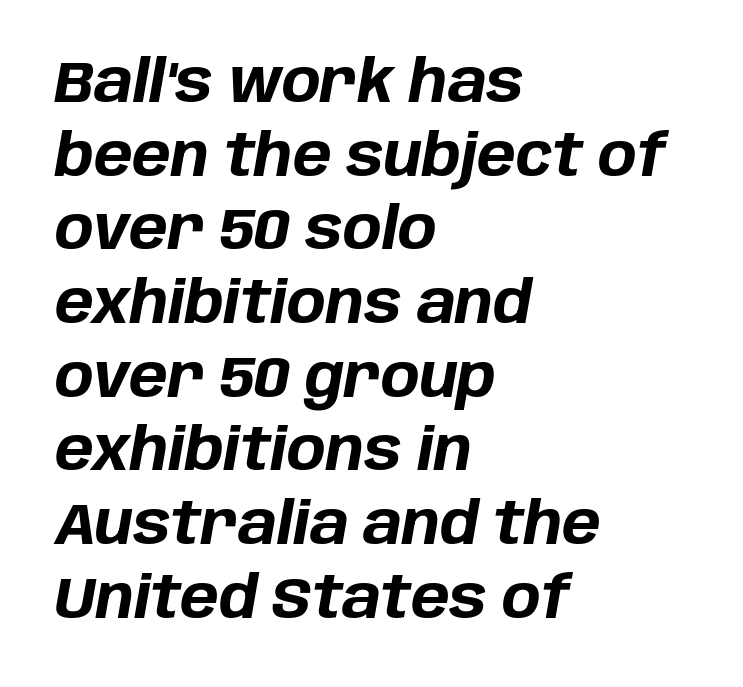
Q: Is the text bold? A: Yes.
Q: Is the text italic (slanted)? A: Yes, it leans right by about 10 degrees.
Q: Is the text underlined? A: No.
Q: How is the paragraph aligned? A: Left-aligned.
Q: Is the spacing between letters normal or unusually wide? A: Normal.
Q: Is the spacing between lines tight, normal or loose? A: Normal.
Q: Width (condensed, normal, or wide)? A: Normal.
Q: Stroke contrast? A: Low.
Q: x-height? A: Large.
Q: Monospaced? A: No.
